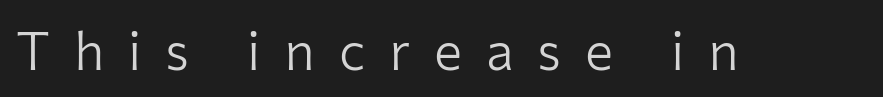
{"serif": "no", "italic": "no", "bold": "no", "weight": "light", "width": "normal", "stroke_contrast": "low", "x_height": "medium", "monospaced": "no", "underline": "no", "letter_spacing": "wide", "letter_spacing_em": 0.45, "glyph_px": 53}
